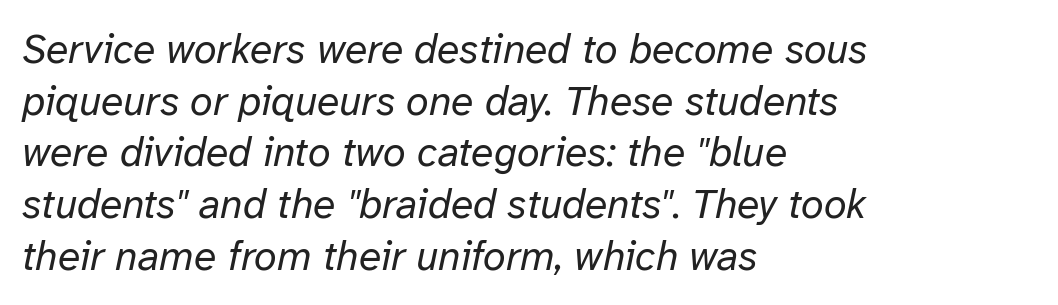
The image shows 41 px regular-weight type, italic (leaning right); set left-aligned, normal line spacing (1.26x), normal letter spacing, not underlined; low stroke contrast and a medium x-height.
